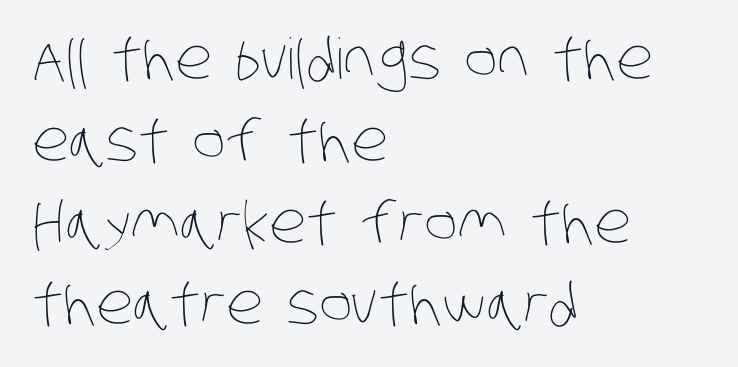
Q: Is the text bold? A: No.
Q: Is the text underlined? A: No.
Q: How is the paragraph aligned? A: Left-aligned.
Q: Is the spacing between letters normal or unusually wide? A: Normal.
Q: Is the spacing between lines tight, normal or loose? A: Normal.
Q: Width (condensed, normal, or wide)? A: Condensed.
Q: Stroke contrast? A: Low.
Q: x-height? A: Large.
Q: Monospaced? A: No.
